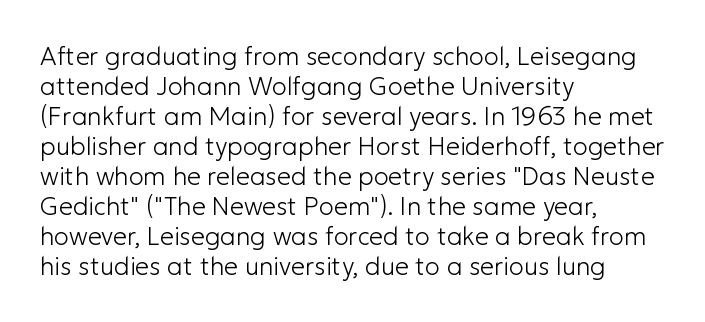
Stem width sits at or under what a default text font uses. Rendered with straight, roman letterforms. In CSS terms this would be text-align: left. Is the letter spacing exaggerated? No — it looks like the ordinary default.
